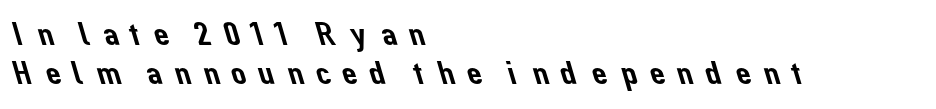
The designer dialed line spacing down below the default. All the whitespace from short lines collects on the right. Each row of text sits above clean, open space. Regarding serifs, this sample does without them. Think of a printed novel: that variable character pitch is what you see here.
